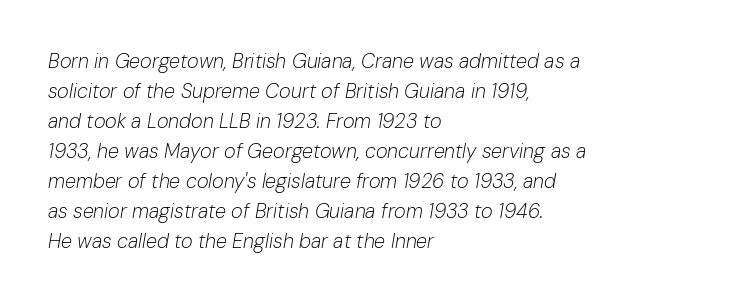
The image shows 20 px text type, italic (leaning right); set left-aligned, normal line spacing (1.5x), normal letter spacing, not underlined.
